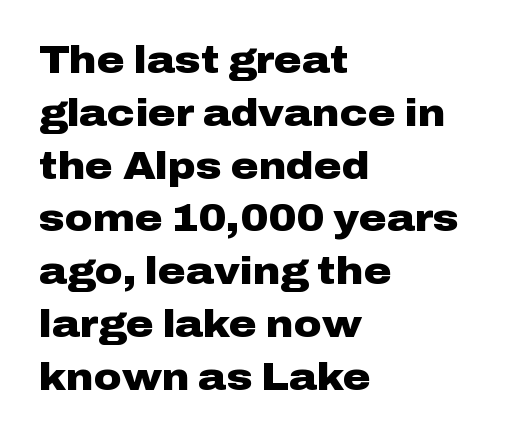
The image shows 38 px heavy, wide sans-serif type, upright; set left-aligned, normal line spacing (1.39x), normal letter spacing, not underlined; low stroke contrast and a medium x-height.
